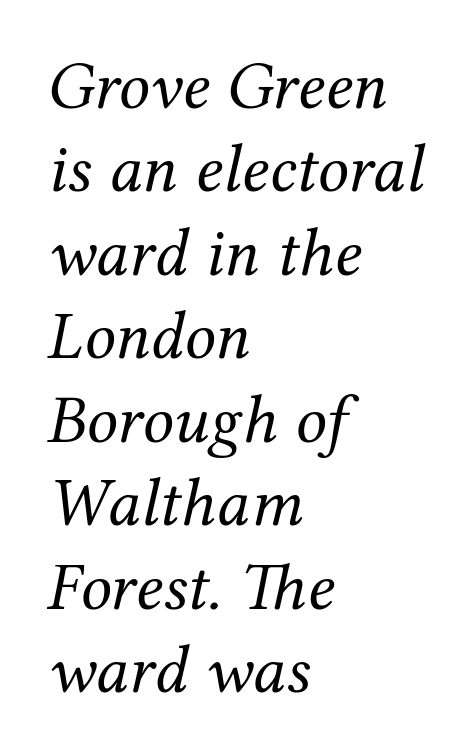
{"serif": "yes", "italic": "yes", "lean": "right", "slant_degrees": 12, "bold": "no", "weight": "regular", "width": "normal", "stroke_contrast": "medium", "x_height": "medium", "monospaced": "no", "underline": "no", "align": "left", "line_spacing_ratio": 1.21, "letter_spacing": "normal", "letter_spacing_em": 0.0, "glyph_px": 69}
